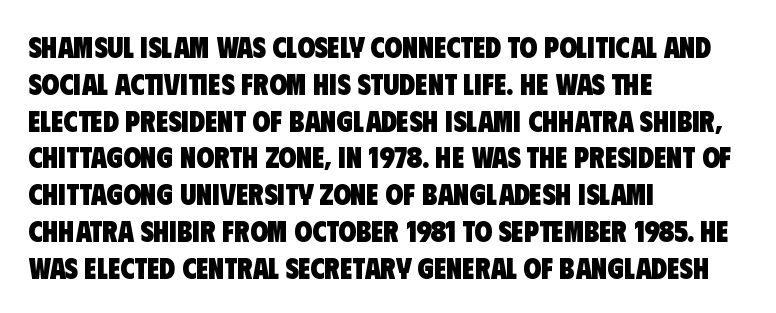
The image shows 29 px heavy, condensed sans-serif type; set left-aligned, normal line spacing (1.27x), normal letter spacing, not underlined; low stroke contrast and a large x-height.
